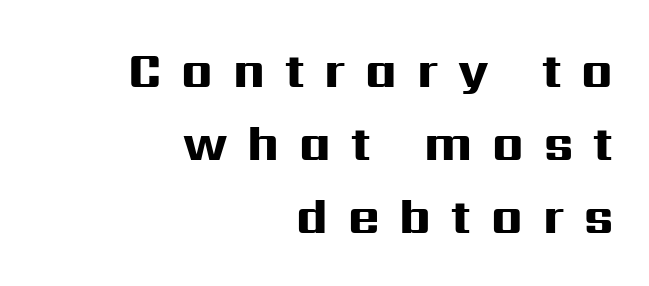
The image shows 48 px heavy, wide sans-serif type, upright; set right-aligned, normal line spacing (1.52x), unusually wide letter spacing (+0.42 em), not underlined; high stroke contrast and a medium x-height.
